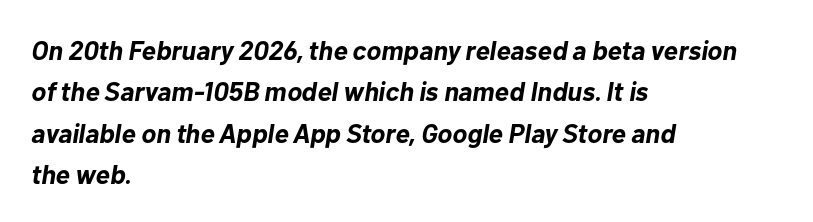
{"italic": "yes", "lean": "right", "slant_degrees": 10, "bold": "yes", "underline": "no", "align": "left", "line_spacing": "normal", "line_spacing_ratio": 1.53, "letter_spacing": "normal", "letter_spacing_em": 0.0, "glyph_px": 27}
